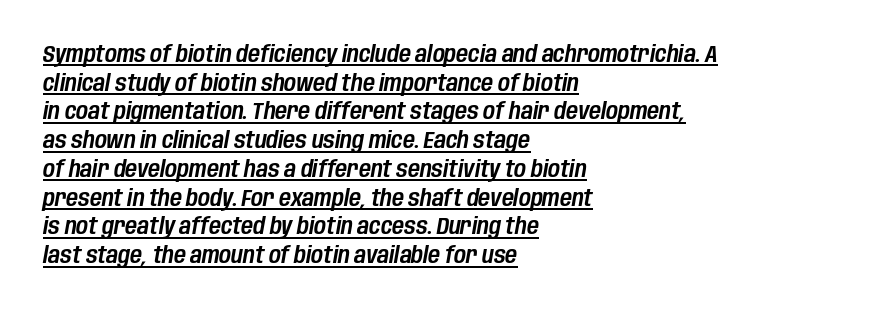
The setting favours the left margin, as ordinary paragraphs usually do. Honestly, the underline is the first thing you notice here. A typesetter would call this leading conventional body-copy spacing. These lines keep a tight, regular rhythm from letter to letter.
